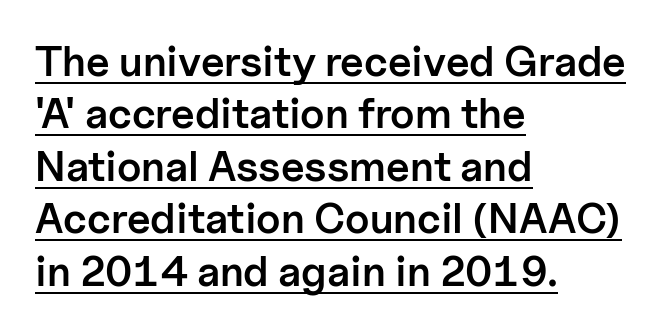
Serifs: no, the terminals of the letterforms are clean. Quick note: underline on. Spacing verdict: proportional, widths tailored to each character. Does extra space separate the letters? No, they use regular spacing. Compared with typical paragraphs, the rows here are spaced about the same.
